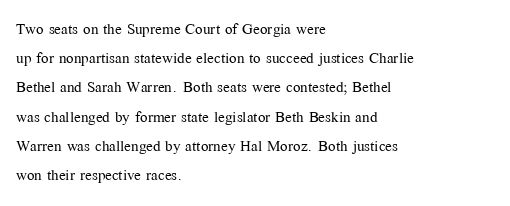
The image shows 20 px text type, upright; set left-aligned, normal line spacing (1.46x), normal letter spacing, not underlined.
